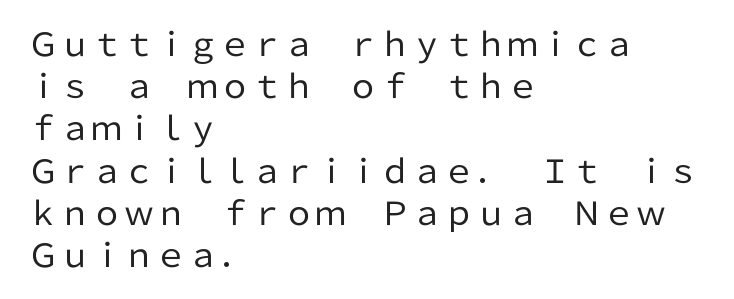
Looks like regular typesetting: each glyph gets only the width it needs. The compositor pushed each line to the left boundary. Nope, no serifs anywhere on these letters. This rendering features lettering with no underline.
